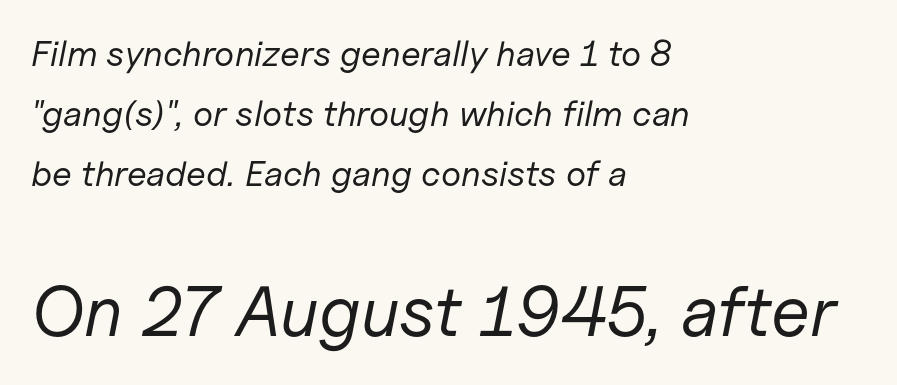
Q: Is the text bold? A: No.
Q: Is the text italic (slanted)? A: Yes, it leans right by about 11 degrees.
Q: Is the text underlined? A: No.
Q: How is the paragraph aligned? A: Left-aligned.
Q: Is the spacing between letters normal or unusually wide? A: Normal.
Q: Is the spacing between lines tight, normal or loose? A: Normal.
Q: Which block of text is set in a larger size, the first (top) or the second (bottom)? A: The second (bottom) one.
Q: Width (condensed, normal, or wide)? A: Normal.
Q: Stroke contrast? A: Low.
Q: x-height? A: Medium.
Q: Monospaced? A: No.
